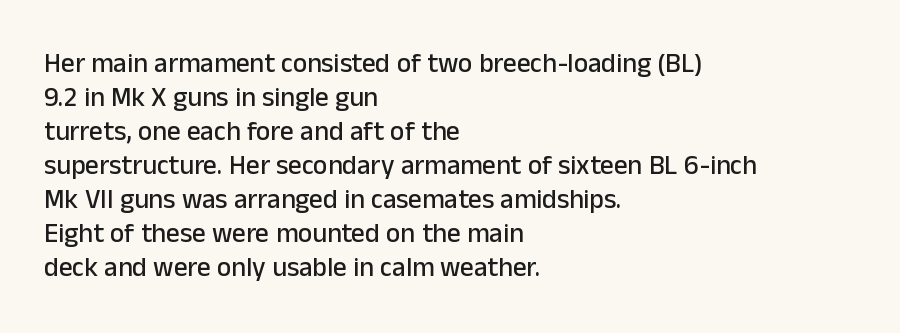
{"italic": "no", "underline": "no", "align": "left", "line_spacing": "normal", "line_spacing_ratio": 1.26, "letter_spacing": "normal", "letter_spacing_em": 0.0, "glyph_px": 27}
